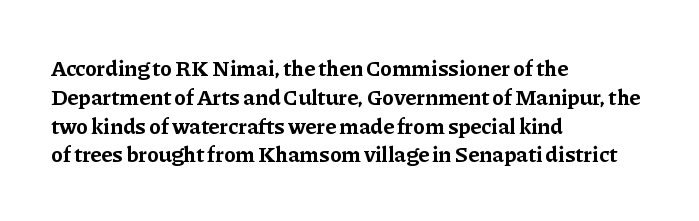
Q: Is the text bold? A: Yes.
Q: Is the text italic (slanted)? A: No, it is upright.
Q: Is the text underlined? A: No.
Q: How is the paragraph aligned? A: Left-aligned.
Q: Is the spacing between letters normal or unusually wide? A: Normal.
Q: Is the spacing between lines tight, normal or loose? A: Normal.
